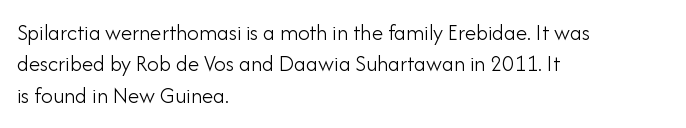
Q: Is the text bold? A: No.
Q: Is the text italic (slanted)? A: No, it is upright.
Q: Is the text underlined? A: No.
Q: How is the paragraph aligned? A: Left-aligned.
Q: Is the spacing between letters normal or unusually wide? A: Normal.
Q: Is the spacing between lines tight, normal or loose? A: Normal.
